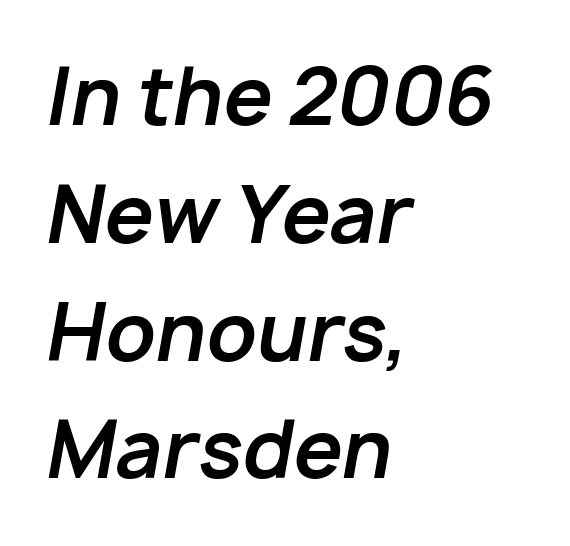
What's the leading like? Ordinary, nothing unusual. This rendering uses left alignment, leaving the right contour irregular. Does the weight exceed regular? Yes, all the way to bold. Standard letterfit; no display-style spreading of the glyphs. Would a proofreader flag this as italicized? Yes. This sample has the flowing, uneven cadence of proportional lettering.
